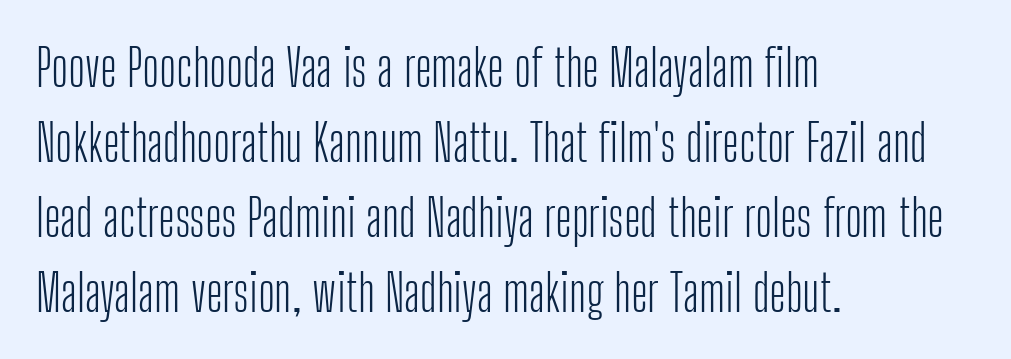
Q: Is the text bold? A: No.
Q: Is the text italic (slanted)? A: No, it is upright.
Q: Is the typeface a serif or a sans-serif typeface? A: Sans-serif.
Q: Is the text underlined? A: No.
Q: How is the paragraph aligned? A: Left-aligned.
Q: Is the spacing between letters normal or unusually wide? A: Normal.
Q: Is the spacing between lines tight, normal or loose? A: Normal.
Q: Width (condensed, normal, or wide)? A: Condensed.
Q: Stroke contrast? A: Low.
Q: x-height? A: Medium.
Q: Monospaced? A: No.
